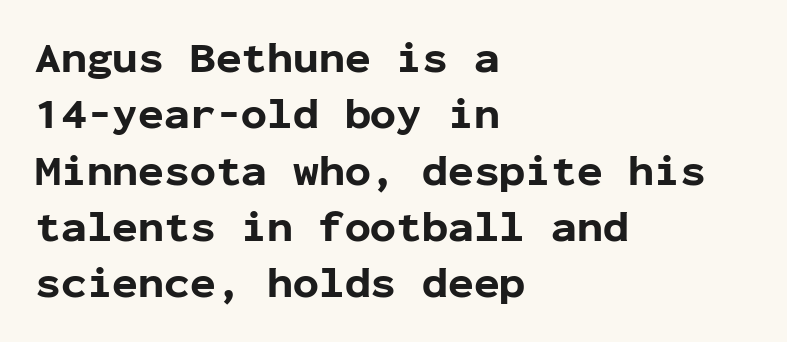
{"serif": "no", "italic": "no", "bold": "yes", "weight": "bold", "width": "normal", "stroke_contrast": "low", "x_height": "medium", "monospaced": "yes", "underline": "no", "align": "left", "line_spacing": "normal", "line_spacing_ratio": 1.31, "letter_spacing": "normal", "letter_spacing_em": 0.0, "glyph_px": 43}
